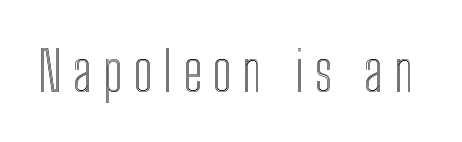
Q: Is the text italic (slanted)? A: No, it is upright.
Q: Is the text underlined? A: No.
Q: Is the spacing between letters normal or unusually wide? A: Unusually wide.
Q: Width (condensed, normal, or wide)? A: Condensed.
Q: x-height? A: Medium.
Q: Monospaced? A: No.
